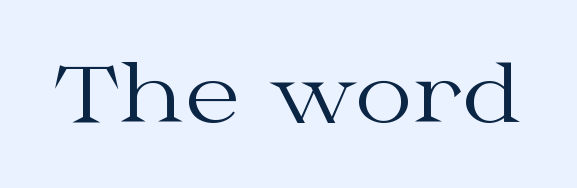
{"serif": "yes", "italic": "no", "bold": "no", "weight": "regular", "width": "wide", "stroke_contrast": "medium", "x_height": "medium", "monospaced": "no", "underline": "no", "letter_spacing": "normal", "letter_spacing_em": 0.0, "glyph_px": 80}
